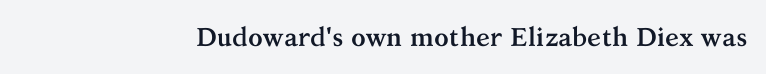
Q: Is the text bold? A: Yes.
Q: Is the text italic (slanted)? A: No, it is upright.
Q: Is the text underlined? A: No.
Q: Is the spacing between letters normal or unusually wide? A: Normal.
